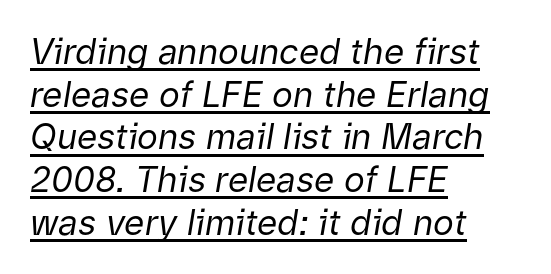
{"italic": "yes", "lean": "right", "slant_degrees": 9, "bold": "no", "weight": "regular", "width": "normal", "stroke_contrast": "low", "x_height": "medium", "monospaced": "no", "underline": "yes", "align": "left", "line_spacing_ratio": 1.22, "letter_spacing": "normal", "letter_spacing_em": 0.0, "glyph_px": 35}
